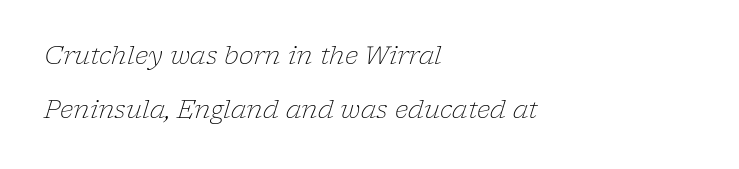
{"italic": "yes", "lean": "right", "slant_degrees": 17, "bold": "no", "underline": "no", "align": "left", "line_spacing": "loose", "line_spacing_ratio": 2.17, "letter_spacing": "normal", "letter_spacing_em": 0.0, "glyph_px": 25}
